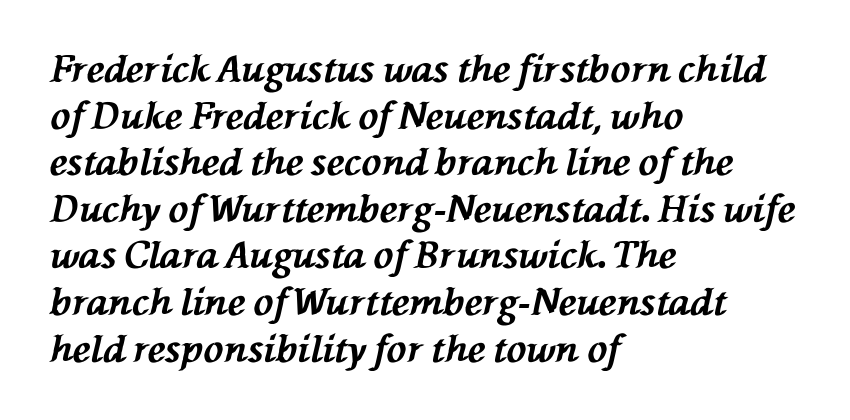
Q: Is the text bold? A: Yes.
Q: Is the text italic (slanted)? A: Yes, it leans left by about 76 degrees.
Q: Is the text underlined? A: No.
Q: How is the paragraph aligned? A: Left-aligned.
Q: Is the spacing between letters normal or unusually wide? A: Normal.
Q: Is the spacing between lines tight, normal or loose? A: Normal.
Q: Width (condensed, normal, or wide)? A: Normal.
Q: Stroke contrast? A: Medium.
Q: x-height? A: Medium.
Q: Monospaced? A: No.
